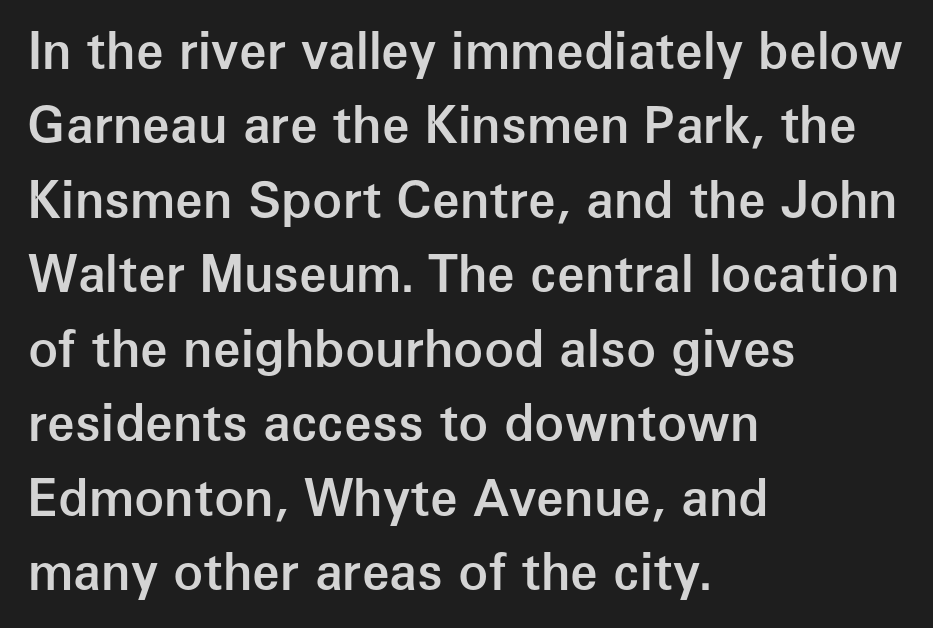
{"serif": "no", "italic": "no", "bold": "semi", "weight": "semibold", "width": "normal", "stroke_contrast": "low", "x_height": "medium", "monospaced": "no", "underline": "no", "align": "left", "line_spacing": "normal", "line_spacing_ratio": 1.49, "letter_spacing": "normal", "letter_spacing_em": 0.0, "glyph_px": 50}
